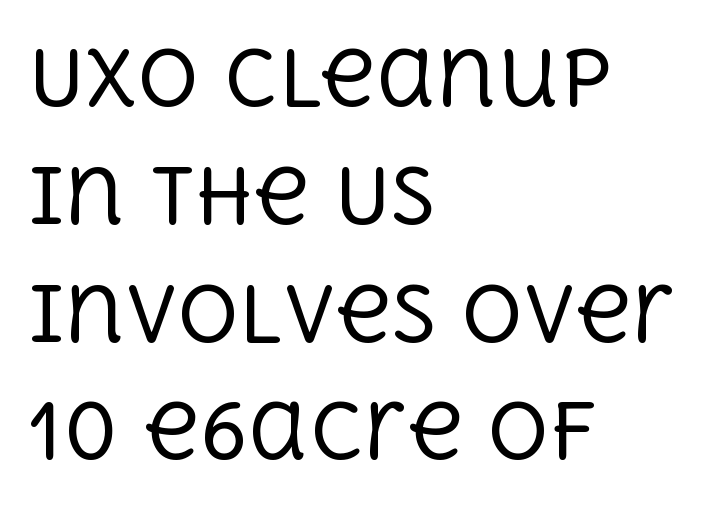
Is the stroke heavy? The answer is a plain regular-or-lighter. Horizontal bands of white between lines are of average thickness. No extra tracking has been applied to these lines. This is roman type, the default non-slanted kind.
